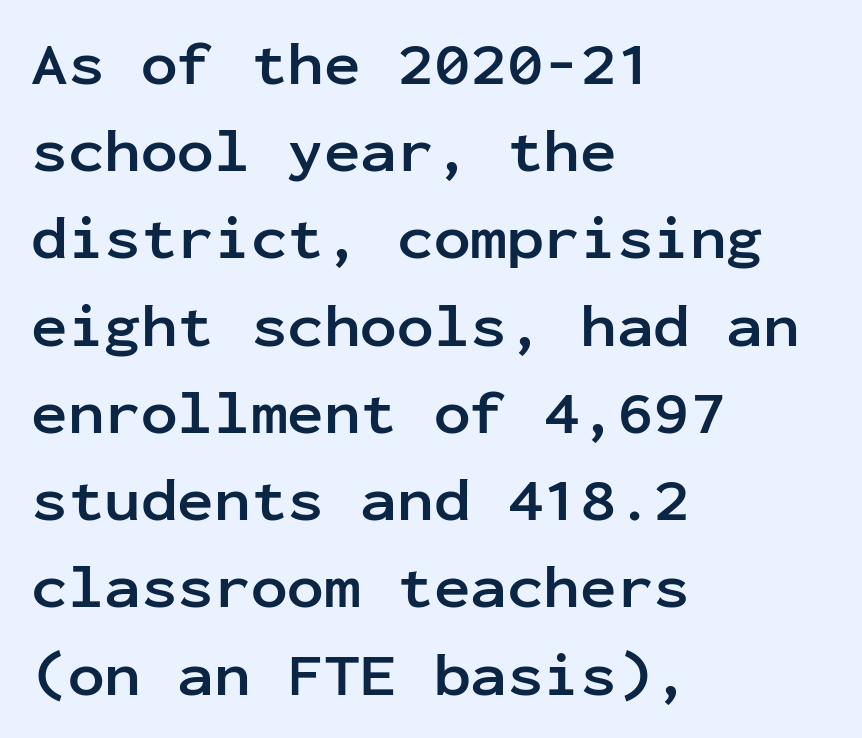
The image shows 61 px semibold sans-serif type, upright, monospaced; set left-aligned, normal line spacing (1.43x), normal letter spacing, not underlined; low stroke contrast and a medium x-height.
